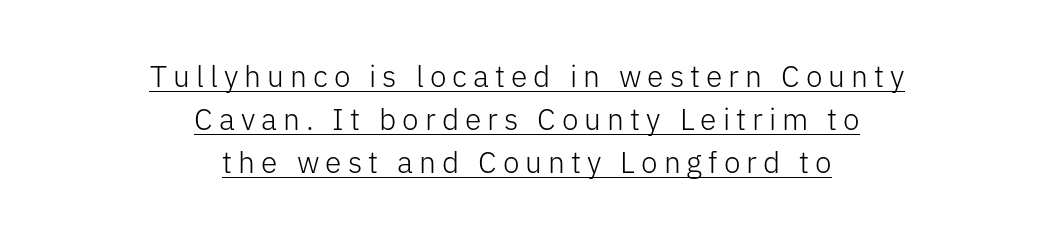
{"serif": "no", "italic": "no", "bold": "no", "weight": "light", "width": "normal", "stroke_contrast": "low", "x_height": "medium", "monospaced": "no", "underline": "yes", "align": "center", "line_spacing": "normal", "line_spacing_ratio": 1.44, "letter_spacing": "wide", "letter_spacing_em": 0.2, "glyph_px": 30}
